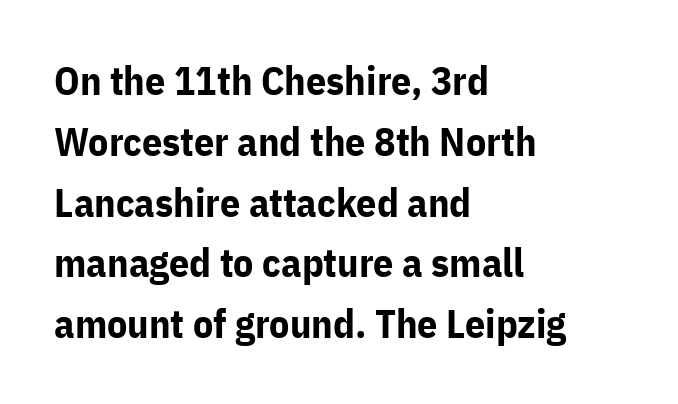
{"serif": "no", "italic": "no", "bold": "yes", "weight": "bold", "width": "normal", "stroke_contrast": "low", "x_height": "medium", "monospaced": "no", "underline": "no", "align": "left", "line_spacing": "normal", "line_spacing_ratio": 1.52, "letter_spacing": "normal", "letter_spacing_em": 0.0, "glyph_px": 40}
